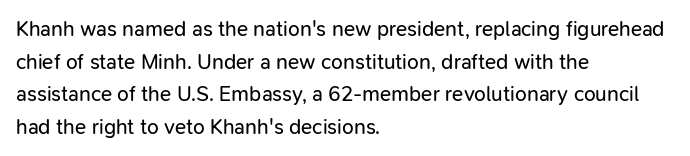
The axis of the letterforms is exactly vertical. Here the glyphs are tracked normally, forming tight word shapes. Descenders hang freely into open space. Line beginnings align vertically; line endings do not. The rows are spaced the way most documents space them.
